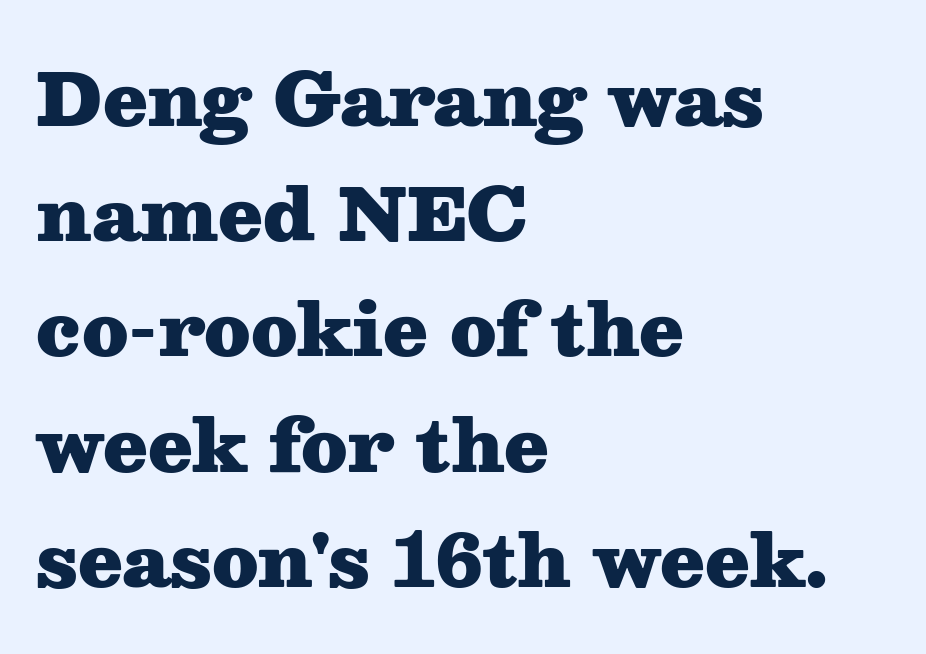
{"serif": "yes", "italic": "no", "bold": "yes", "weight": "heavy", "width": "wide", "stroke_contrast": "medium", "x_height": "medium", "monospaced": "no", "underline": "no", "align": "left", "line_spacing": "normal", "line_spacing_ratio": 1.6, "letter_spacing": "normal", "letter_spacing_em": 0.0, "glyph_px": 72}
